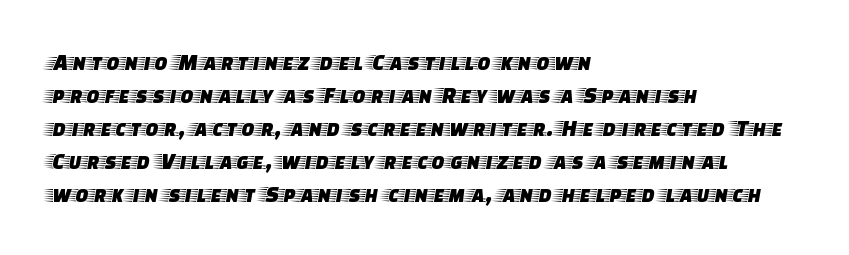
Q: Is the text italic (slanted)? A: Yes.
Q: Is the text underlined? A: No.
Q: How is the paragraph aligned? A: Left-aligned.
Q: Is the spacing between letters normal or unusually wide? A: Normal.
Q: Is the spacing between lines tight, normal or loose? A: Normal.
